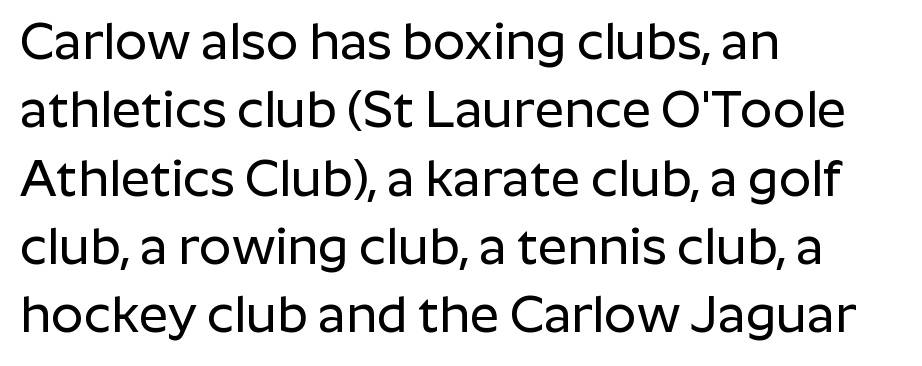
The image shows 51 px sans-serif type, upright; set left-aligned, normal line spacing (1.34x), normal letter spacing, not underlined; low stroke contrast and a medium x-height.
